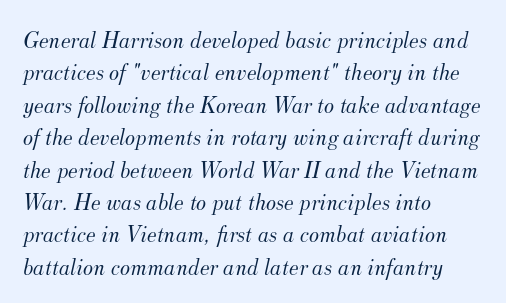
{"italic": "yes", "lean": "right", "slant_degrees": 12, "bold": "no", "underline": "no", "align": "left", "line_spacing": "normal", "line_spacing_ratio": 1.35, "letter_spacing": "normal", "letter_spacing_em": 0.0, "glyph_px": 24}
